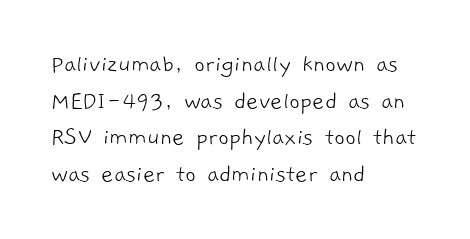
Q: Is the text bold? A: No.
Q: Is the text underlined? A: No.
Q: How is the paragraph aligned? A: Left-aligned.
Q: Is the spacing between letters normal or unusually wide? A: Normal.
Q: Is the spacing between lines tight, normal or loose? A: Normal.
